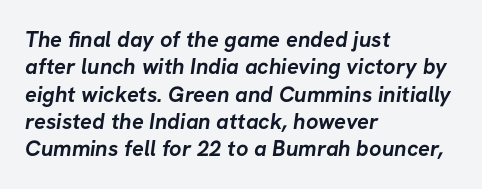
Q: Is the text bold? A: Yes.
Q: Is the text underlined? A: No.
Q: How is the paragraph aligned? A: Left-aligned.
Q: Is the spacing between letters normal or unusually wide? A: Normal.
